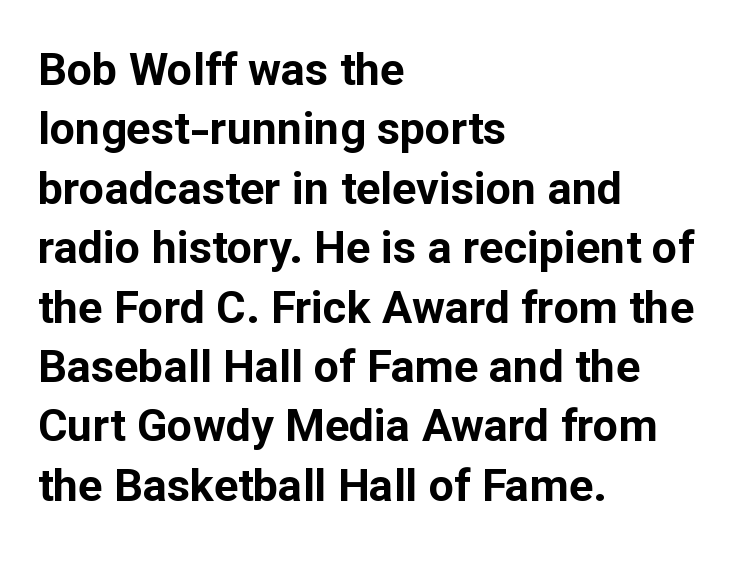
The baseline area is clear. The typesetting leans heavy: a genuine bold. Upright lettering throughout. Students, observe: this is what conventionally led text looks like.
